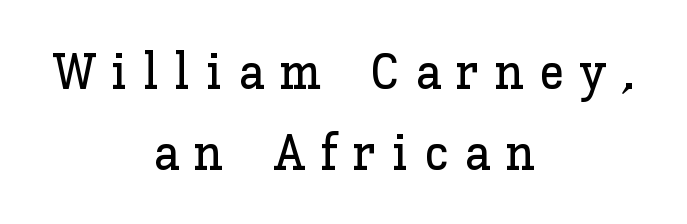
{"italic": "no", "width": "normal", "stroke_contrast": "low", "x_height": "medium", "monospaced": "no", "underline": "no", "align": "center", "line_spacing": "normal", "line_spacing_ratio": 1.58, "letter_spacing": "wide", "letter_spacing_em": 0.3, "glyph_px": 51}
